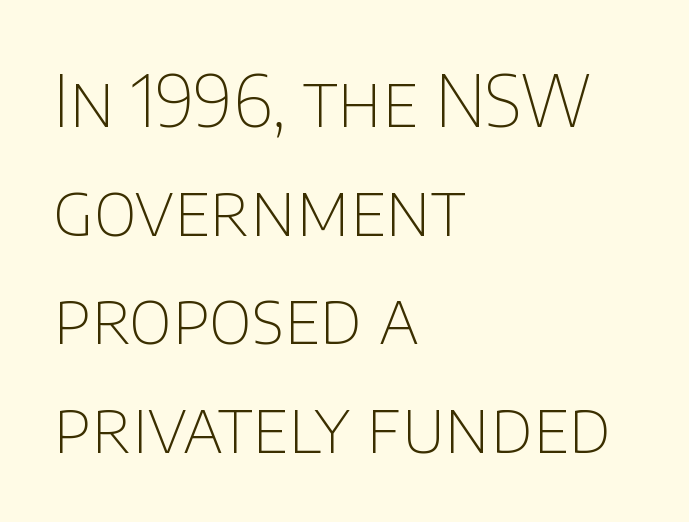
The image shows 71 px thin sans-serif type, upright; set left-aligned, normal line spacing (1.53x), normal letter spacing, not underlined; low stroke contrast and a large x-height.
